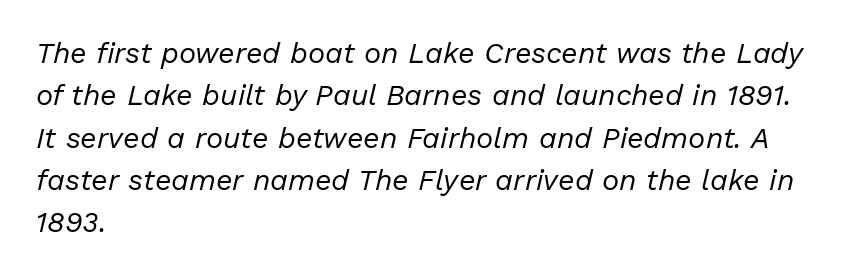
The image shows 29 px regular-weight type, italic (leaning right); set left-aligned, normal line spacing (1.46x), normal letter spacing, not underlined; low stroke contrast and a medium x-height.
